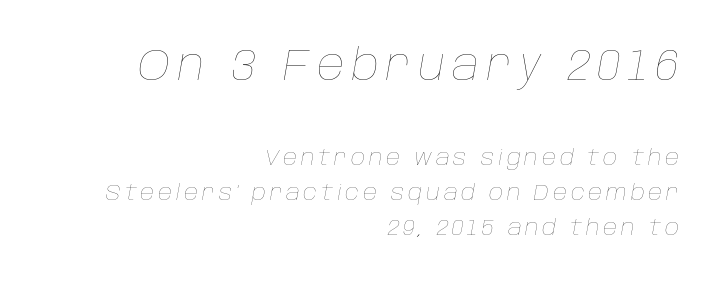
{"italic": "yes", "lean": "right", "slant_degrees": 10, "bold": "no", "weight": "thin", "width": "normal", "stroke_contrast": "low", "x_height": "large", "monospaced": "no", "underline": "no", "align": "right", "line_spacing": "normal", "line_spacing_ratio": 1.58, "larger_block": "first", "size_ratio": 1.95, "glyph_px": 43}
